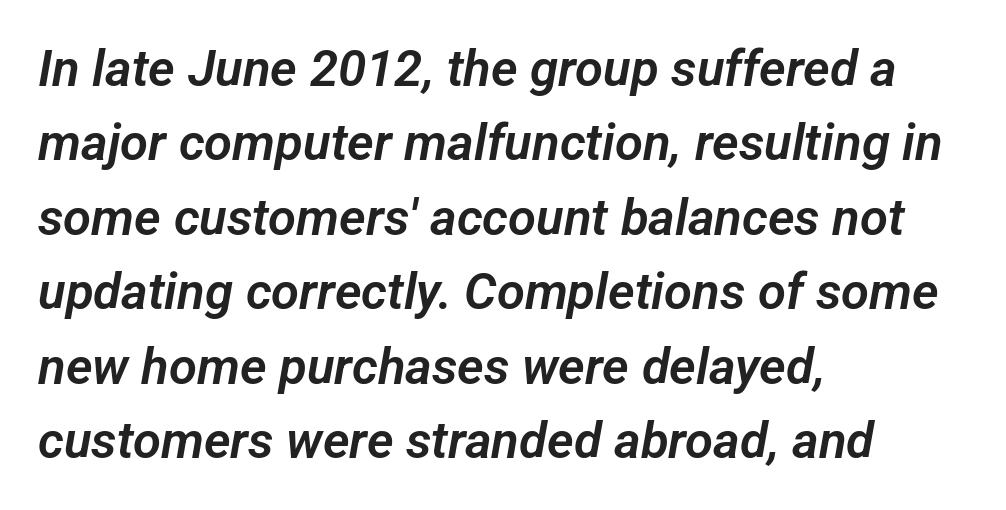
The image shows 51 px sans-serif type; set left-aligned, normal line spacing (1.46x), normal letter spacing, not underlined; low stroke contrast and a medium x-height.
